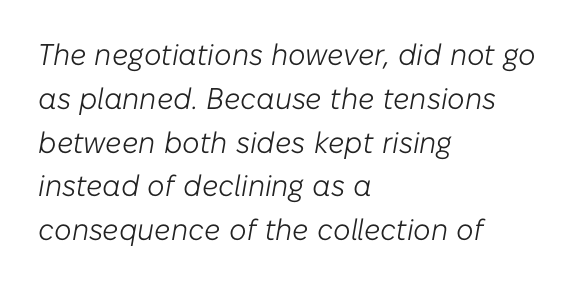
{"italic": "yes", "lean": "right", "slant_degrees": 10, "bold": "no", "weight": "light", "width": "normal", "stroke_contrast": "low", "x_height": "medium", "monospaced": "no", "underline": "no", "align": "left", "line_spacing": "normal", "line_spacing_ratio": 1.46, "letter_spacing": "normal", "letter_spacing_em": 0.0, "glyph_px": 30}
